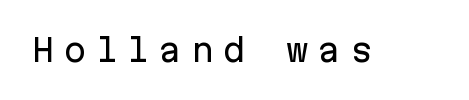
The image shows 30 px sans-serif type, upright, monospaced; set unusually wide letter spacing (+0.31 em), not underlined; low stroke contrast and a medium x-height.
